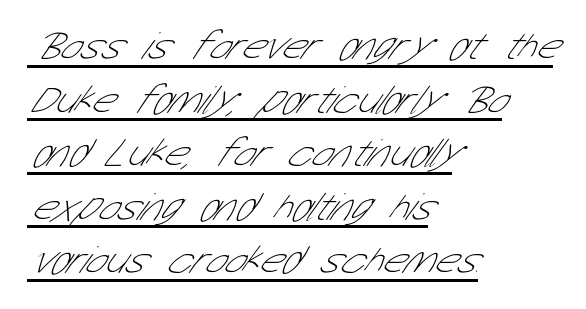
The image shows 40 px thin, condensed sans-serif type; set left-aligned, normal line spacing (1.34x), normal letter spacing, underlined; low stroke contrast and a medium x-height.
